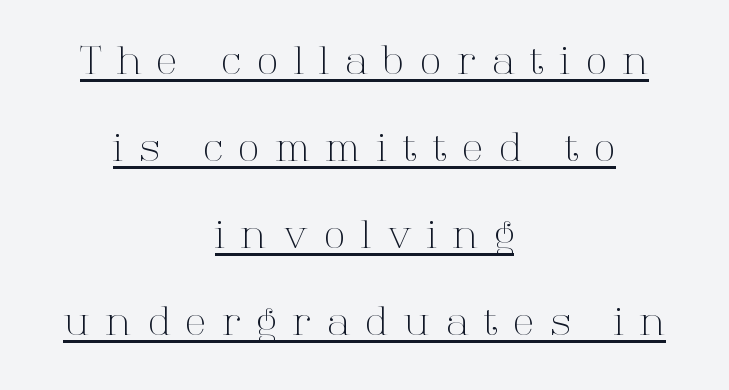
Q: Is the text bold? A: No.
Q: Is the text italic (slanted)? A: No, it is upright.
Q: Is the typeface a serif or a sans-serif typeface? A: Serif.
Q: Is the text underlined? A: Yes.
Q: How is the paragraph aligned? A: Centered.
Q: Is the spacing between letters normal or unusually wide? A: Unusually wide.
Q: Is the spacing between lines tight, normal or loose? A: Loose.
Q: Width (condensed, normal, or wide)? A: Normal.
Q: Stroke contrast? A: High.
Q: x-height? A: Medium.
Q: Monospaced? A: No.
